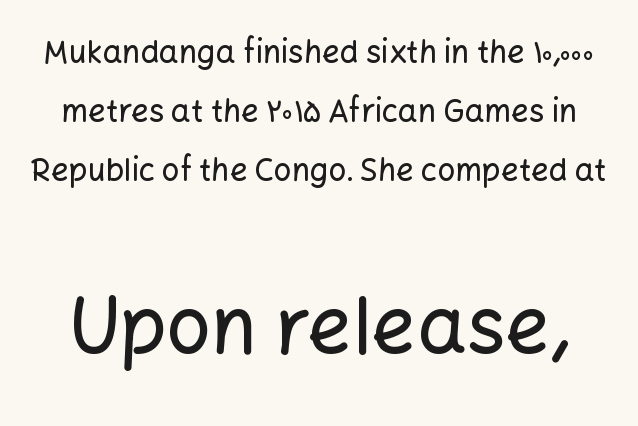
{"serif": "no", "italic": "no", "width": "normal", "stroke_contrast": "low", "x_height": "medium", "monospaced": "no", "underline": "no", "line_spacing": "loose", "line_spacing_ratio": 1.9, "letter_spacing": "normal", "letter_spacing_em": 0.0, "larger_block": "second", "size_ratio": 2.52, "glyph_px": 78}
